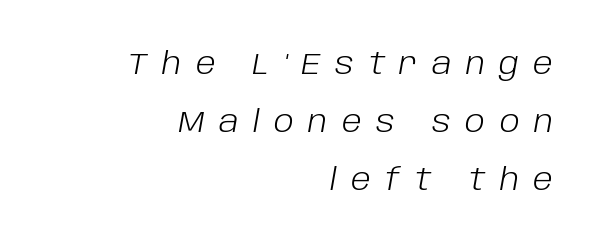
The image shows 30 px light type, italic (leaning right); set right-aligned, loose line spacing (1.94x), unusually wide letter spacing (+0.48 em), not underlined; low stroke contrast and a large x-height.
